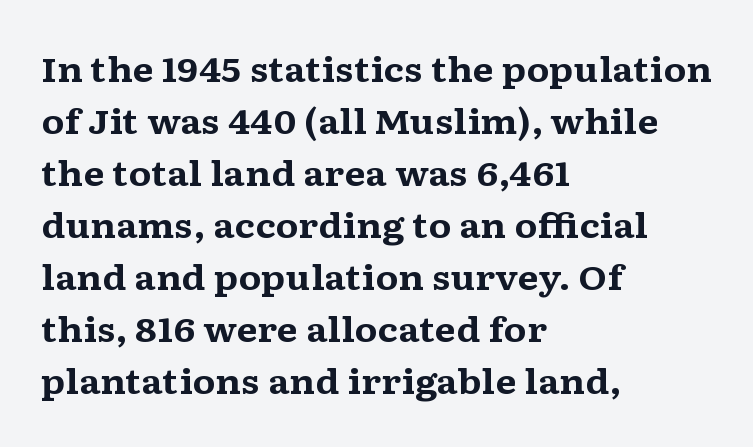
Q: Is the text bold? A: Yes.
Q: Is the text italic (slanted)? A: No, it is upright.
Q: Is the typeface a serif or a sans-serif typeface? A: Serif.
Q: Is the text underlined? A: No.
Q: How is the paragraph aligned? A: Left-aligned.
Q: Is the spacing between letters normal or unusually wide? A: Normal.
Q: Is the spacing between lines tight, normal or loose? A: Normal.
Q: Width (condensed, normal, or wide)? A: Wide.
Q: Stroke contrast? A: Medium.
Q: x-height? A: Medium.
Q: Monospaced? A: No.
